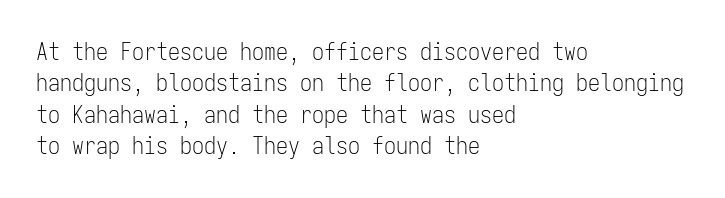
The image shows 24 px text type, upright; set left-aligned, normal line spacing (1.31x), normal letter spacing, not underlined.
